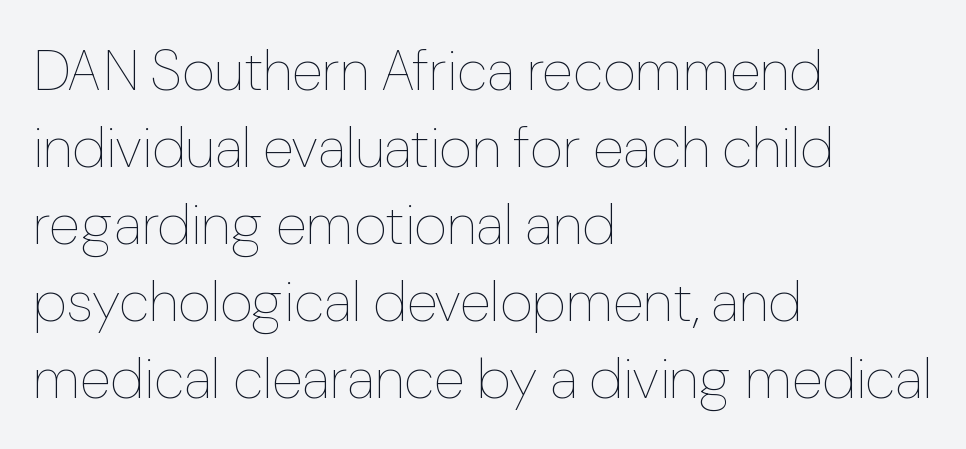
Q: Is the text bold? A: No.
Q: Is the text italic (slanted)? A: No, it is upright.
Q: Is the text underlined? A: No.
Q: How is the paragraph aligned? A: Left-aligned.
Q: Is the spacing between letters normal or unusually wide? A: Normal.
Q: Is the spacing between lines tight, normal or loose? A: Normal.
Q: Width (condensed, normal, or wide)? A: Normal.
Q: Stroke contrast? A: Low.
Q: x-height? A: Medium.
Q: Monospaced? A: No.
